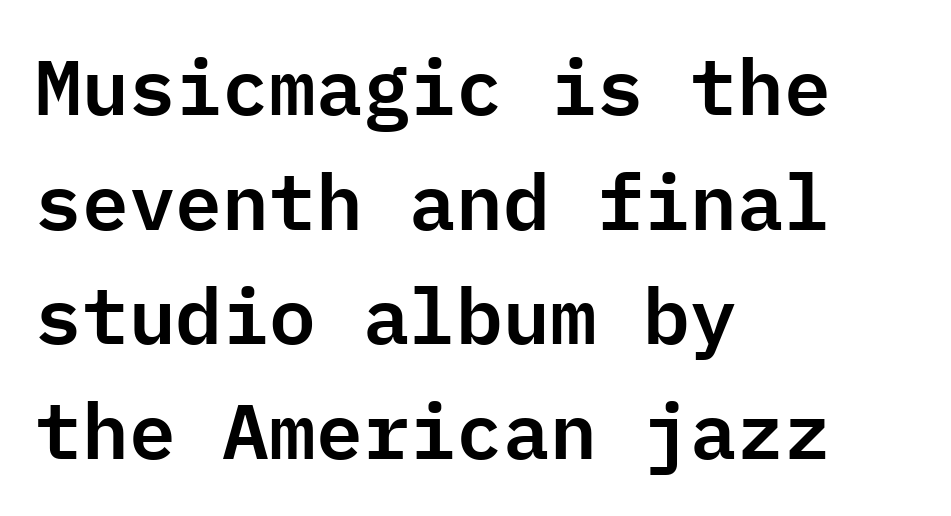
{"serif": "no", "italic": "no", "width": "normal", "stroke_contrast": "low", "x_height": "medium", "monospaced": "yes", "underline": "no", "align": "left", "line_spacing": "normal", "line_spacing_ratio": 1.47, "letter_spacing": "normal", "letter_spacing_em": 0.0, "glyph_px": 78}
